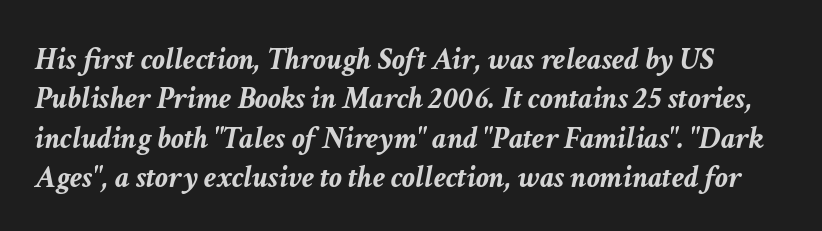
Q: Is the text bold? A: Yes.
Q: Is the text italic (slanted)? A: Yes, it leans right by about 11 degrees.
Q: Is the text underlined? A: No.
Q: Is the spacing between letters normal or unusually wide? A: Normal.
Q: Width (condensed, normal, or wide)? A: Normal.
Q: Stroke contrast? A: Low.
Q: x-height? A: Medium.
Q: Monospaced? A: No.
